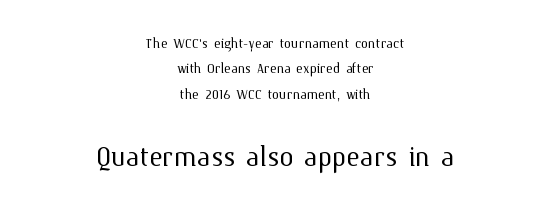
Underline: absent. Reading top to bottom, the characters get bigger at the block break. Quick note: interline space is typical. The paragraph shown floats in the horizontal middle.
